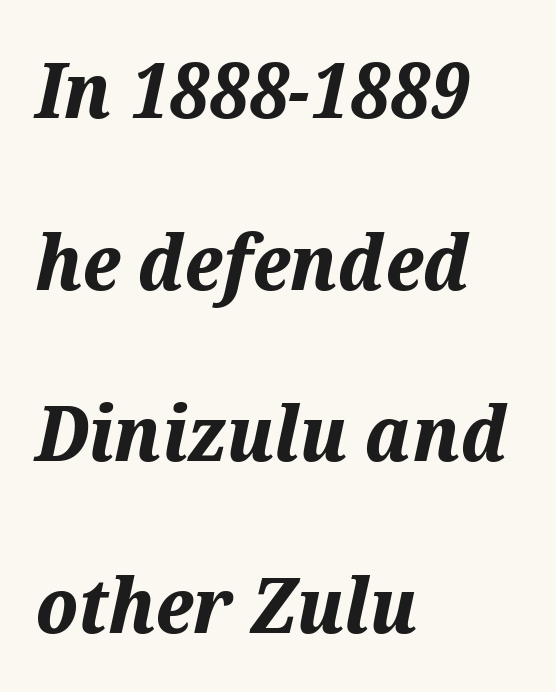
{"italic": "yes", "lean": "right", "slant_degrees": 12, "bold": "yes", "weight": "bold", "width": "normal", "stroke_contrast": "medium", "x_height": "medium", "monospaced": "no", "underline": "no", "align": "left", "line_spacing": "loose", "line_spacing_ratio": 2.23, "letter_spacing": "normal", "letter_spacing_em": 0.0, "glyph_px": 77}
